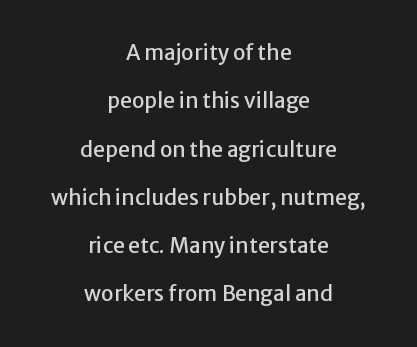
{"italic": "no", "underline": "no", "align": "center", "line_spacing": "loose", "line_spacing_ratio": 2.3, "letter_spacing": "normal", "letter_spacing_em": 0.0, "glyph_px": 21}
